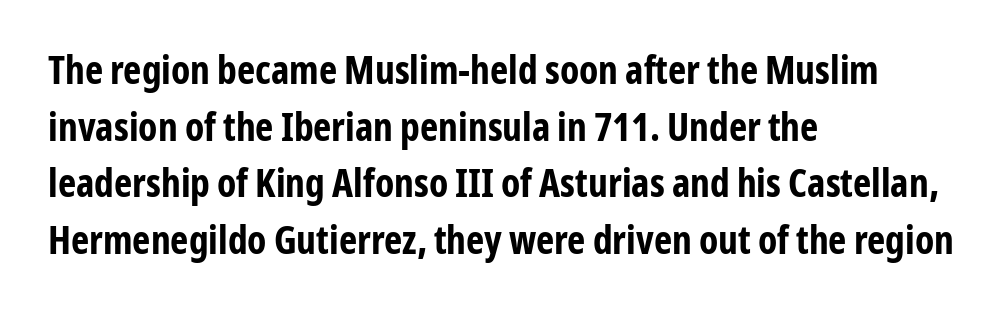
Proportional: the letters do not fall into vertical columns. No feet cap the strokes, marking this as sans-serif type. I'd describe the lettering as bold — thick and assertive. Characters remain perfectly vertical along every line. Compared with a centered layout, this one pins lines to the left instead.
